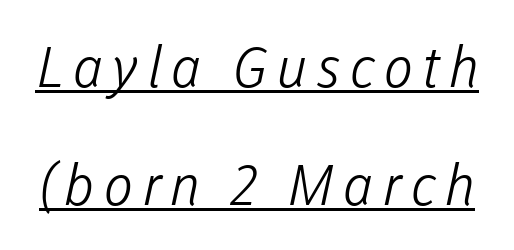
{"serif": "no", "bold": "no", "weight": "light", "width": "normal", "stroke_contrast": "low", "x_height": "medium", "monospaced": "no", "underline": "yes", "line_spacing": "loose", "line_spacing_ratio": 2.11, "glyph_px": 56}
